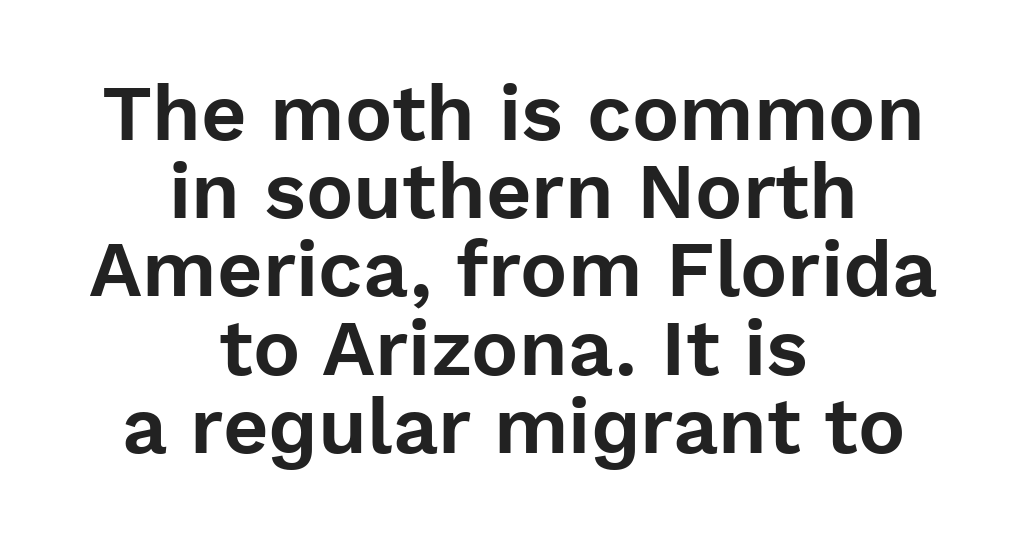
The image shows 79 px sans-serif type, upright; set centered, tight line spacing (0.99x), normal letter spacing, not underlined; a medium x-height.
